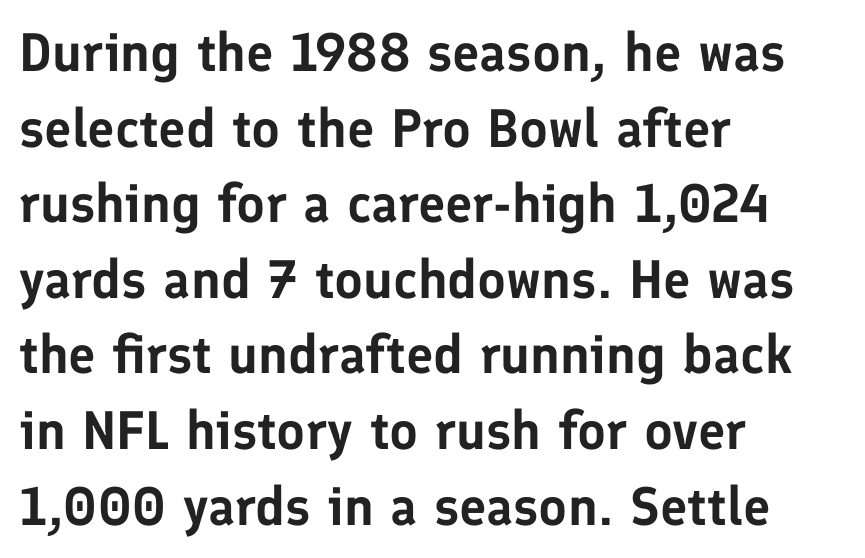
A classic flush-left, rag-right setting is used for this passage. The rendering uses natural spacing where letterforms have individual widths. Each word holds together tightly as a unit, with standard inter-letter gaps. Upright lettering throughout. Descenders are the only things crossing below the line. Baseline-to-baseline distance is the conventional proportion of letter height.
